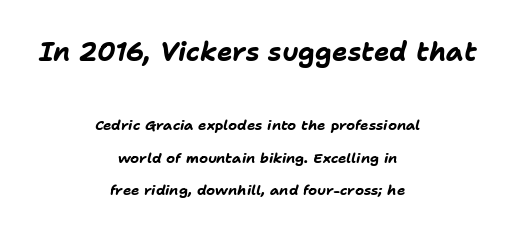
Q: Is the text bold? A: Yes.
Q: Is the text italic (slanted)? A: Yes, it leans right by about 11 degrees.
Q: Is the text underlined? A: No.
Q: How is the paragraph aligned? A: Centered.
Q: Is the spacing between letters normal or unusually wide? A: Normal.
Q: Is the spacing between lines tight, normal or loose? A: Loose.
Q: Which block of text is set in a larger size, the first (top) or the second (bottom)? A: The first (top) one.
